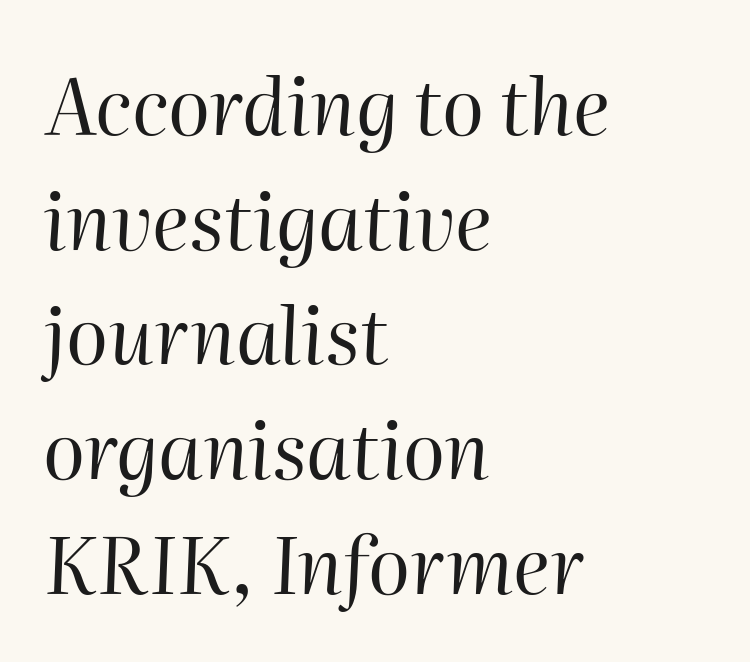
A clean baseline with only descenders dipping below it. Here the glyphs are tracked normally, forming tight word shapes. You can tell it's italic because the verticals aren't actually vertical. Teacher's note: observe the even left margin — that is flush-left alignment.
